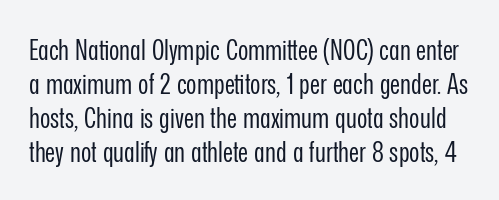
{"serif": "no", "italic": "no", "bold": "no", "weight": "regular", "width": "condensed", "stroke_contrast": "low", "x_height": "medium", "monospaced": "no", "underline": "no", "line_spacing_ratio": 1.21, "letter_spacing": "normal", "letter_spacing_em": 0.0, "glyph_px": 28}
